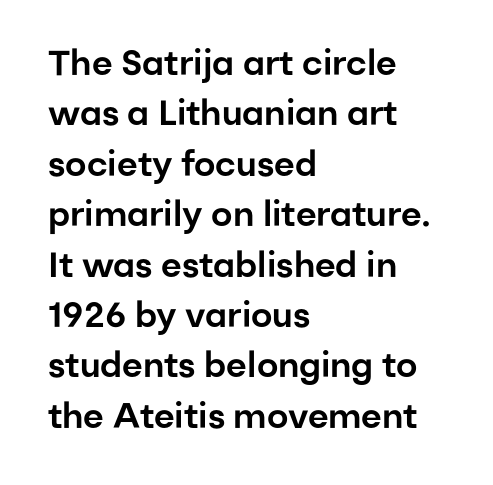
{"serif": "no", "italic": "no", "width": "normal", "stroke_contrast": "low", "x_height": "medium", "monospaced": "no", "underline": "no", "align": "left", "line_spacing": "normal", "line_spacing_ratio": 1.44, "letter_spacing": "normal", "letter_spacing_em": 0.0, "glyph_px": 35}
